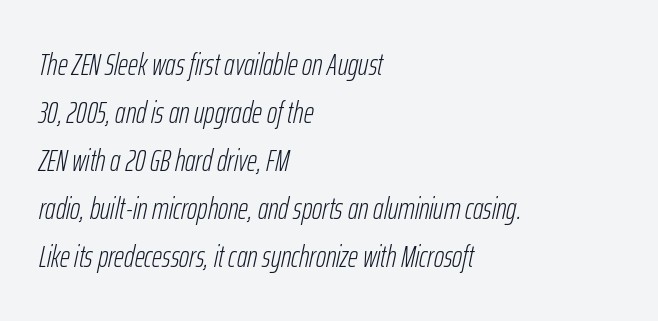
{"italic": "yes", "lean": "right", "slant_degrees": 12, "bold": "no", "weight": "light", "width": "condensed", "stroke_contrast": "low", "x_height": "medium", "monospaced": "no", "underline": "no", "align": "left", "line_spacing": "normal", "line_spacing_ratio": 1.55, "letter_spacing": "normal", "letter_spacing_em": 0.0, "glyph_px": 31}
